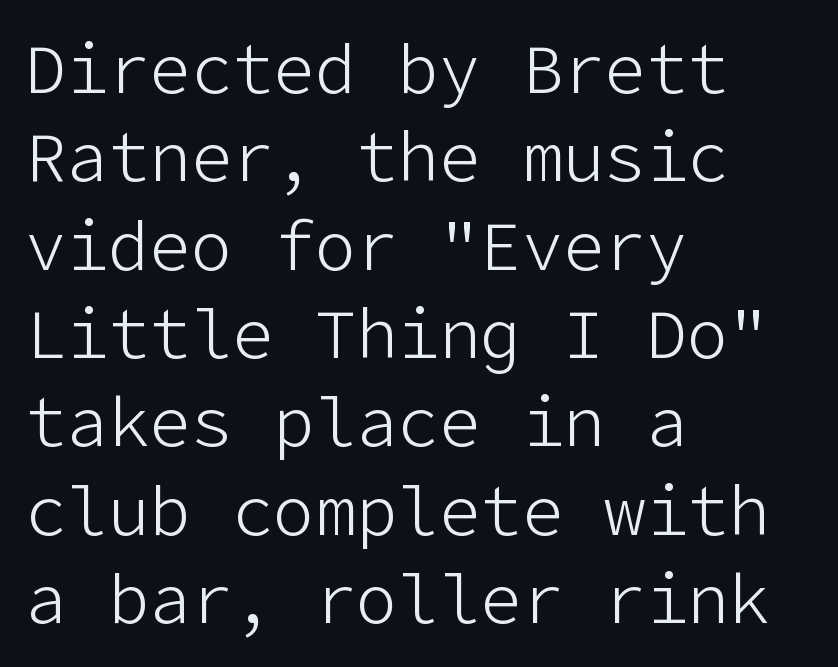
The image shows 69 px light sans-serif type, upright; set left-aligned, normal line spacing (1.28x), normal letter spacing, not underlined; low stroke contrast and a medium x-height.
